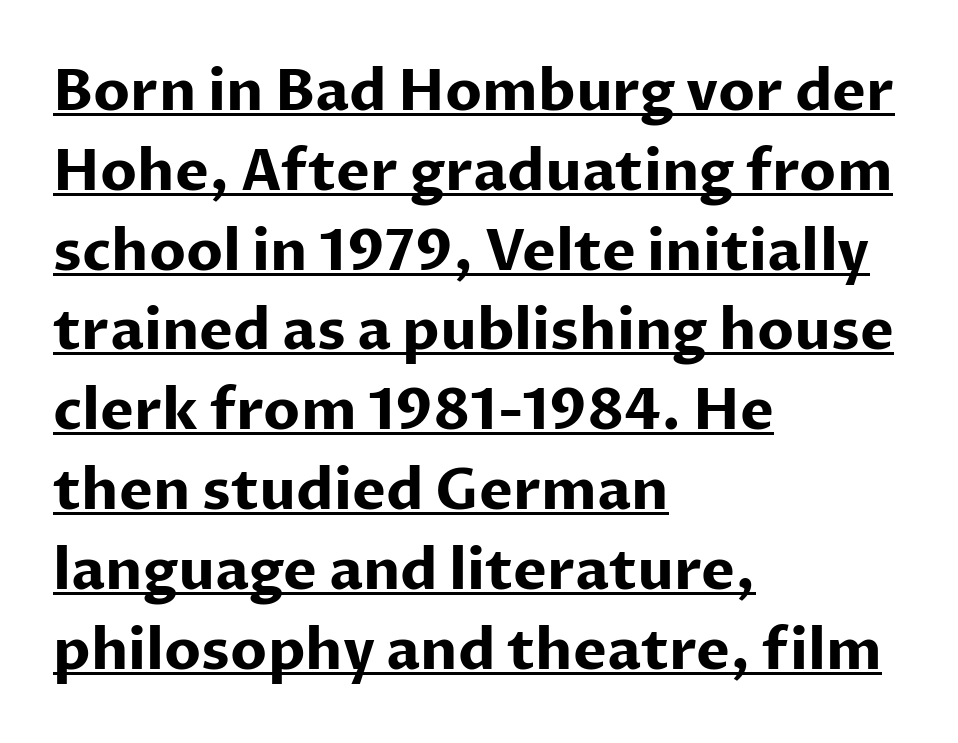
Are there feet on the stems? There aren't — it's a sans. You can tell it's not italic because the verticals are truly vertical. The face used here appears with an underline applied. Observe the ordinary spacing: letters are neighbours, not strangers.
